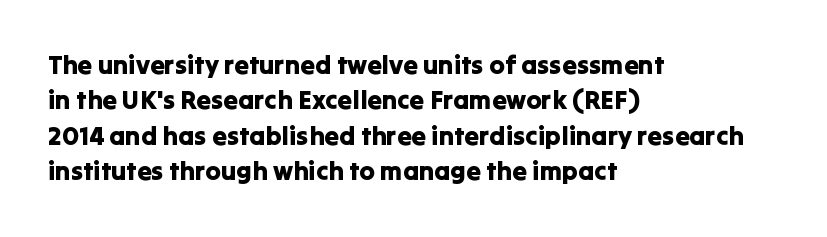
The image shows 26 px text type, upright; set left-aligned, normal line spacing (1.36x), normal letter spacing, not underlined.
